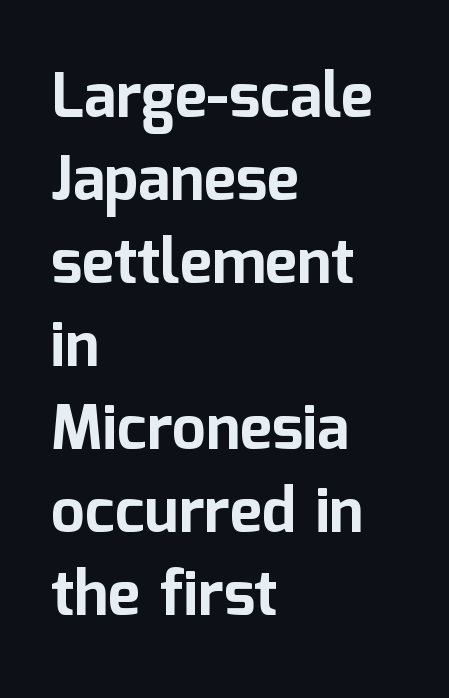
Q: Is the text bold? A: Yes.
Q: Is the text italic (slanted)? A: No, it is upright.
Q: Is the typeface a serif or a sans-serif typeface? A: Sans-serif.
Q: Is the text underlined? A: No.
Q: How is the paragraph aligned? A: Left-aligned.
Q: Is the spacing between letters normal or unusually wide? A: Normal.
Q: Is the spacing between lines tight, normal or loose? A: Normal.
Q: Width (condensed, normal, or wide)? A: Normal.
Q: Stroke contrast? A: Low.
Q: x-height? A: Medium.
Q: Monospaced? A: No.
